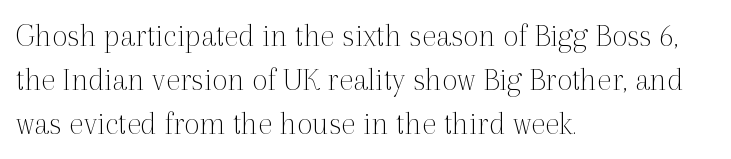
Q: Is the text bold? A: No.
Q: Is the text italic (slanted)? A: No, it is upright.
Q: Is the typeface a serif or a sans-serif typeface? A: Serif.
Q: Is the text underlined? A: No.
Q: How is the paragraph aligned? A: Left-aligned.
Q: Is the spacing between letters normal or unusually wide? A: Normal.
Q: Is the spacing between lines tight, normal or loose? A: Normal.
Q: Width (condensed, normal, or wide)? A: Normal.
Q: x-height? A: Medium.
Q: Monospaced? A: No.
